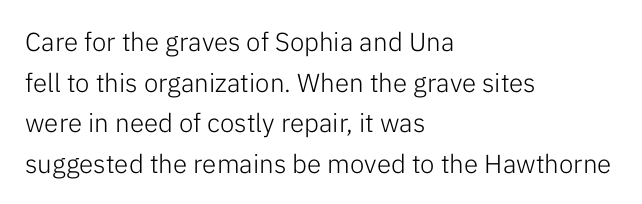
Q: Is the text bold? A: No.
Q: Is the text italic (slanted)? A: No, it is upright.
Q: Is the text underlined? A: No.
Q: How is the paragraph aligned? A: Left-aligned.
Q: Is the spacing between letters normal or unusually wide? A: Normal.
Q: Is the spacing between lines tight, normal or loose? A: Normal.
